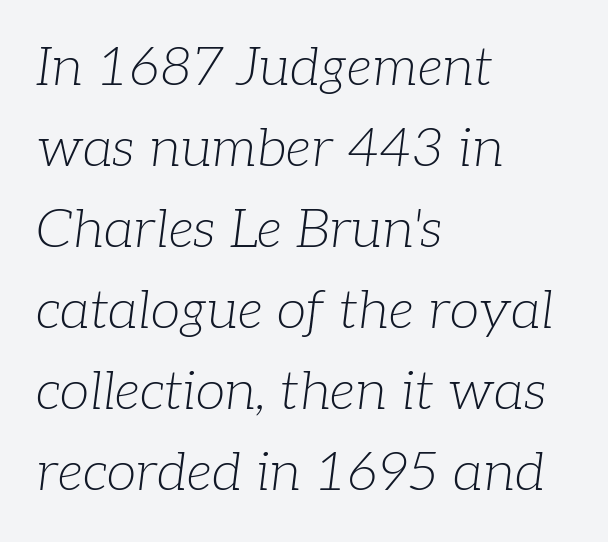
{"serif": "yes", "italic": "yes", "lean": "right", "slant_degrees": 7, "bold": "no", "weight": "light", "width": "normal", "stroke_contrast": "low", "x_height": "medium", "monospaced": "no", "underline": "no", "align": "left", "line_spacing": "normal", "line_spacing_ratio": 1.5, "letter_spacing": "normal", "letter_spacing_em": 0.0, "glyph_px": 54}
